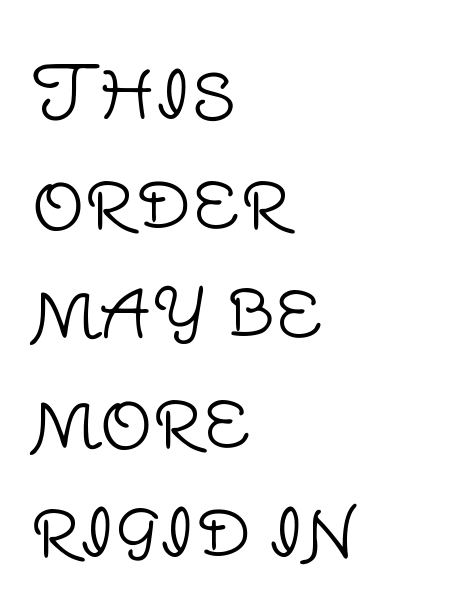
{"serif": "no", "bold": "no", "weight": "light", "width": "normal", "stroke_contrast": "low", "x_height": "large", "monospaced": "no", "underline": "no", "align": "left", "line_spacing": "normal", "line_spacing_ratio": 1.48, "letter_spacing": "normal", "letter_spacing_em": 0.0, "glyph_px": 74}
